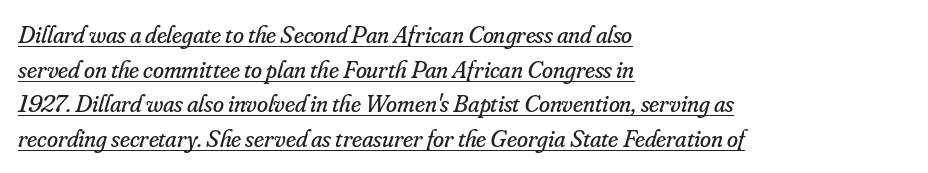
{"italic": "yes", "lean": "right", "slant_degrees": 16, "bold": "no", "underline": "yes", "align": "left", "line_spacing": "normal", "line_spacing_ratio": 1.39, "letter_spacing": "normal", "letter_spacing_em": 0.0, "glyph_px": 25}
